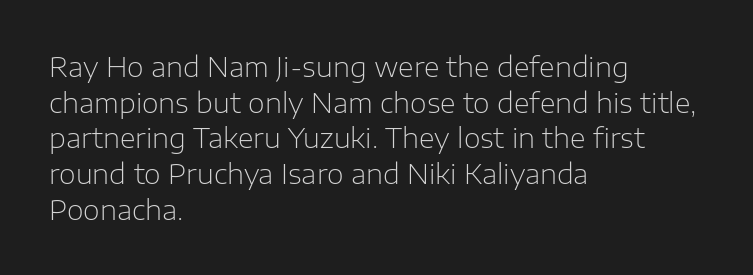
The image shows 27 px text type, upright; set left-aligned, normal line spacing (1.32x), normal letter spacing, not underlined.
